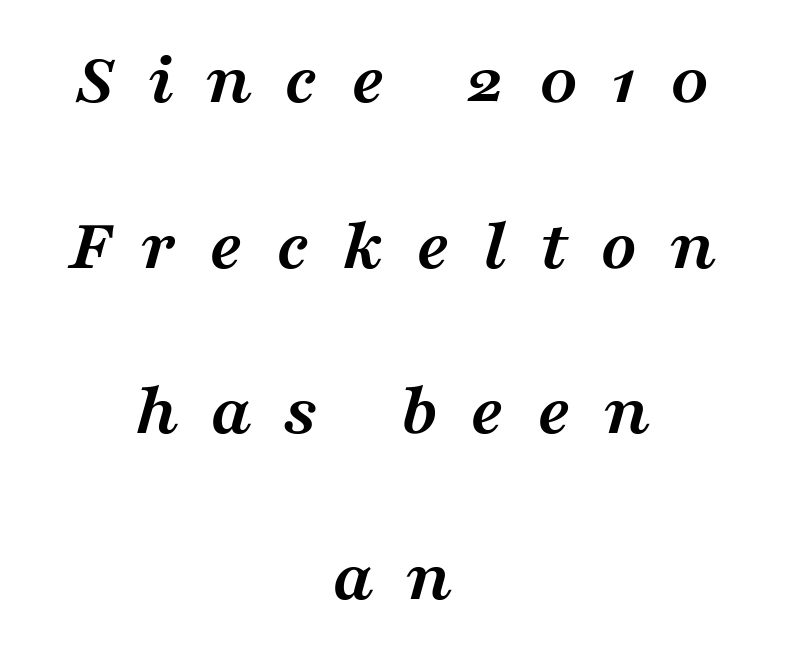
The image shows 75 px semibold, wide serif type, italic (leaning right); set centered, loose line spacing (2.21x), unusually wide letter spacing (+0.43 em), not underlined; medium stroke contrast and a medium x-height.
